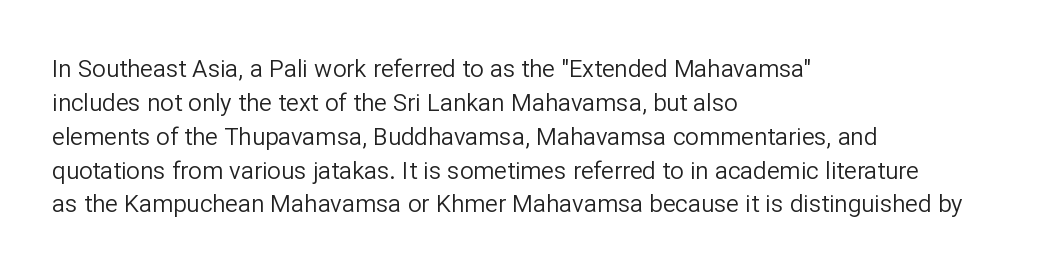
Q: Is the text bold? A: No.
Q: Is the text italic (slanted)? A: No, it is upright.
Q: Is the text underlined? A: No.
Q: How is the paragraph aligned? A: Left-aligned.
Q: Is the spacing between letters normal or unusually wide? A: Normal.
Q: Is the spacing between lines tight, normal or loose? A: Normal.
